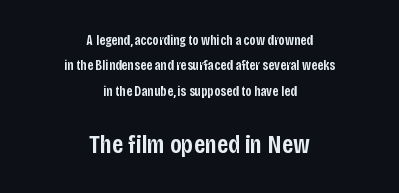
Weight: semibold (demi). There is no visible air inserted between adjacent glyphs. Every row of glyphs is offset so its center matches the block's center. The letters stand straight up with perfectly vertical stems. The emphasis by scale lands on block number two, below.
